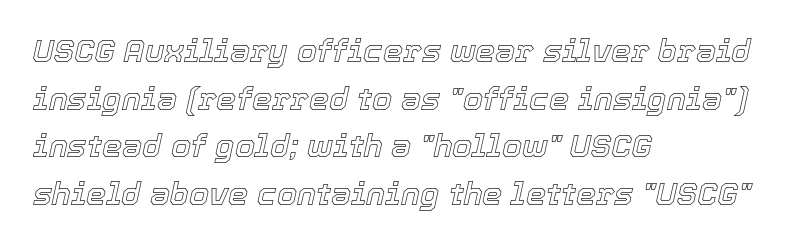
{"italic": "yes", "lean": "right", "slant_degrees": 12, "width": "normal", "x_height": "medium", "monospaced": "no", "underline": "no", "align": "left", "line_spacing": "normal", "line_spacing_ratio": 1.49, "letter_spacing": "normal", "letter_spacing_em": 0.0, "glyph_px": 32}
